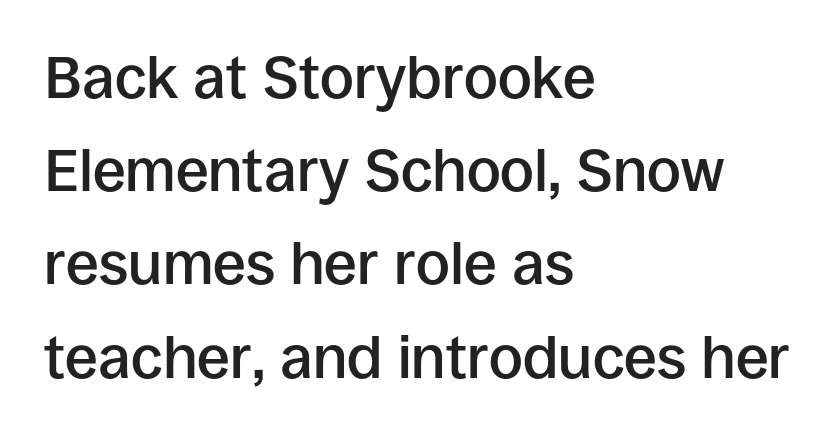
Q: Is the text bold? A: Semi-bold.
Q: Is the text italic (slanted)? A: No, it is upright.
Q: Is the typeface a serif or a sans-serif typeface? A: Sans-serif.
Q: Is the text underlined? A: No.
Q: How is the paragraph aligned? A: Left-aligned.
Q: Is the spacing between letters normal or unusually wide? A: Normal.
Q: Is the spacing between lines tight, normal or loose? A: Normal.
Q: Width (condensed, normal, or wide)? A: Normal.
Q: Stroke contrast? A: Low.
Q: x-height? A: Large.
Q: Monospaced? A: No.
